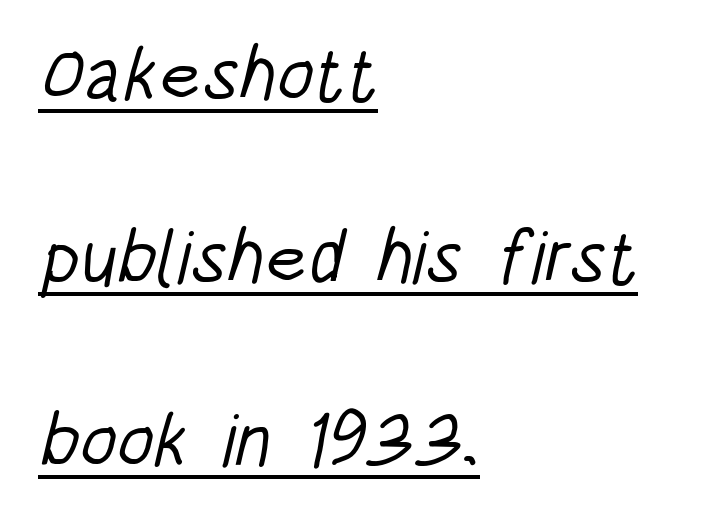
The image shows 75 px light, condensed sans-serif type; set left-aligned, loose line spacing (2.44x), normal letter spacing, underlined; low stroke contrast and a large x-height.
